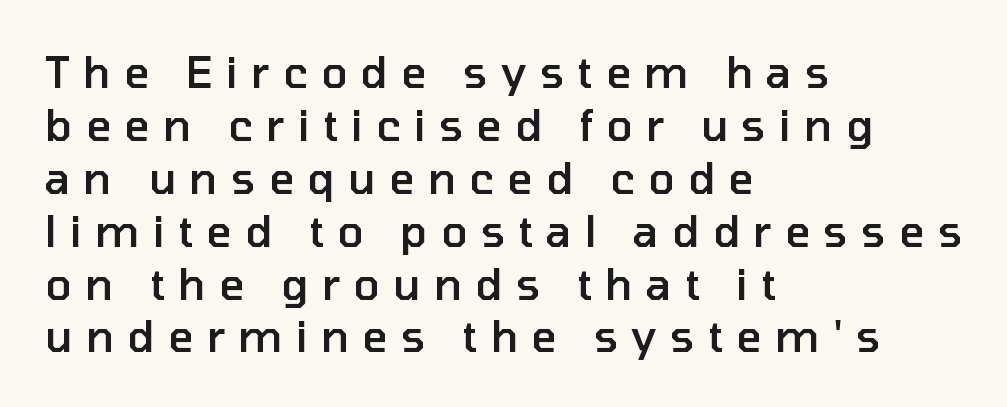
{"serif": "no", "italic": "no", "bold": "semi", "weight": "semibold", "width": "normal", "stroke_contrast": "low", "x_height": "medium", "monospaced": "no", "underline": "no", "align": "left", "line_spacing_ratio": 1.23, "letter_spacing": "wide", "letter_spacing_em": 0.31, "glyph_px": 43}
